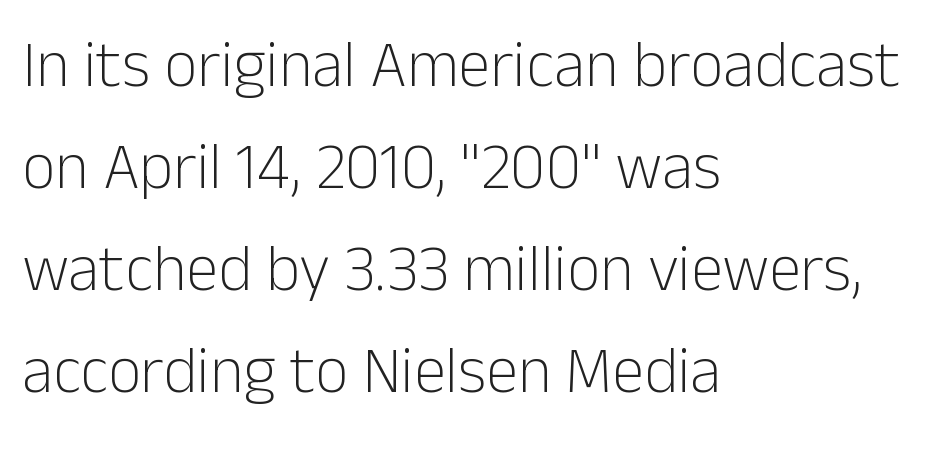
The image shows 65 px light sans-serif type, upright; set left-aligned, normal line spacing (1.57x), normal letter spacing, not underlined; low stroke contrast and a medium x-height.
